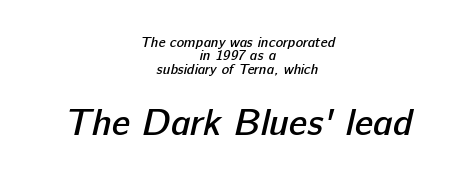
The image shows 37 px semibold sans-serif type; set centered, tight line spacing (0.96x), normal letter spacing, not underlined; the second (bottom) block is 2.64x larger; low stroke contrast and a medium x-height.
